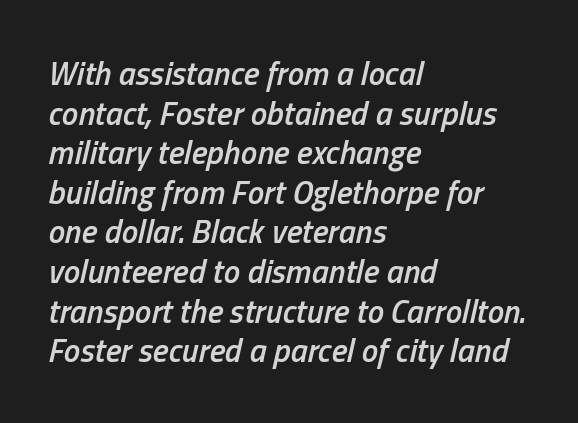
Is the type slanted? Yes — the strokes lean at a clear angle. The zone under the glyphs is completely vacant. The rendering anchors every line to the left-hand side. No extra tracking has been applied to these lines. The rendering uses natural spacing where letterforms have individual widths.
